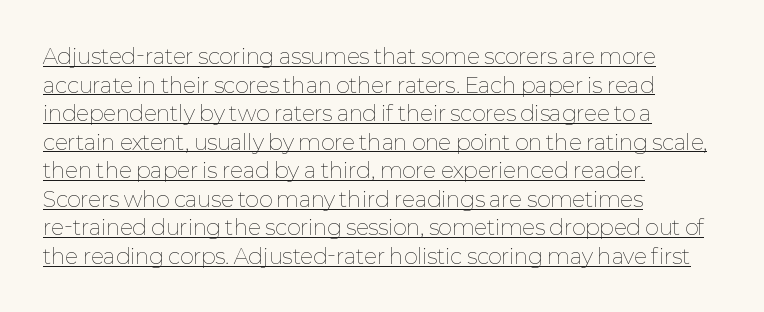
The image shows 21 px text type, upright; set left-aligned, normal line spacing (1.36x), normal letter spacing, underlined.
